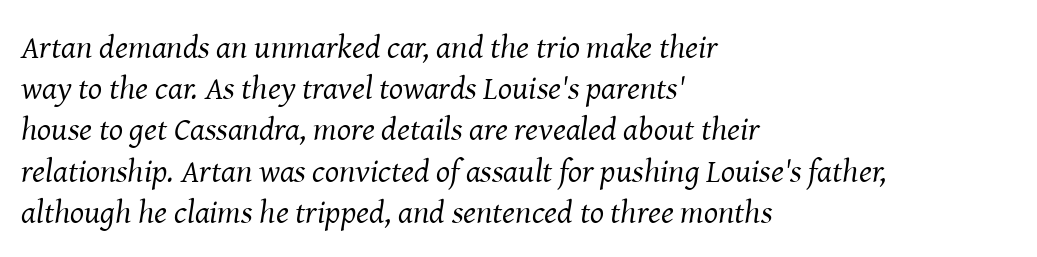
{"serif": "yes", "italic": "yes", "lean": "right", "slant_degrees": 8, "bold": "no", "weight": "regular", "width": "normal", "stroke_contrast": "medium", "x_height": "medium", "monospaced": "no", "underline": "no", "align": "left", "line_spacing": "normal", "line_spacing_ratio": 1.25, "letter_spacing": "normal", "letter_spacing_em": 0.0, "glyph_px": 33}
